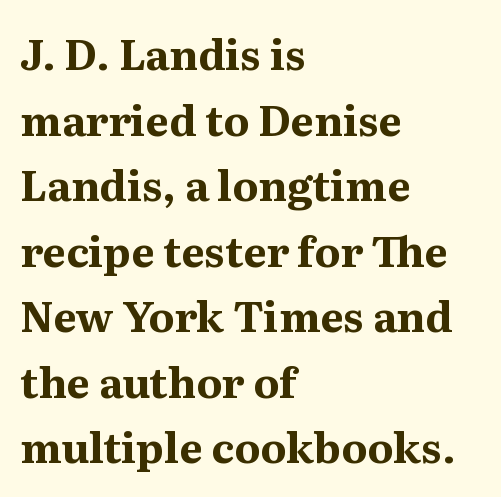
The image shows 42 px bold serif type, upright; set left-aligned, normal line spacing (1.56x), normal letter spacing, not underlined; medium stroke contrast and a medium x-height.
